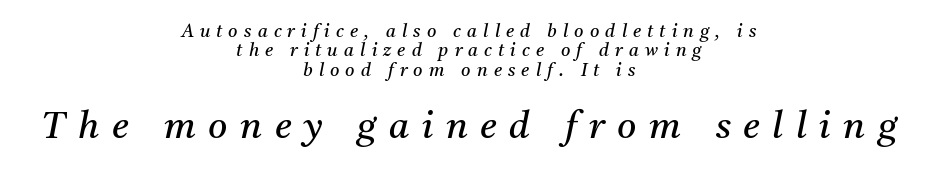
If you squint, the bottom block still reads clearly — it's the larger of the two. In terms of posture, this sample is oblique. Inter-character spacing is expanded well beyond the font's built-in metrics. Glance below the letters and you will spot only blank space. What kind of face is this? One with serifs.
